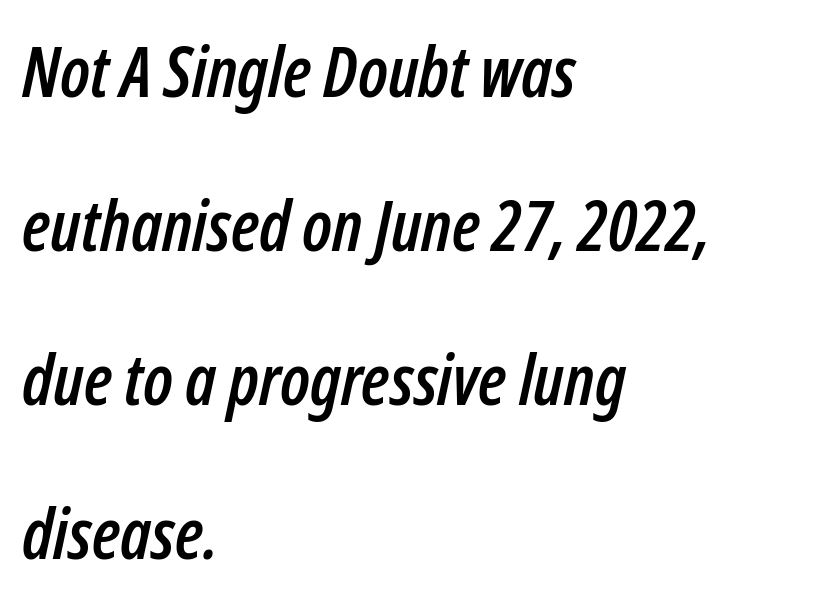
{"italic": "yes", "lean": "right", "slant_degrees": 12, "width": "condensed", "stroke_contrast": "low", "x_height": "medium", "monospaced": "no", "underline": "no", "align": "left", "line_spacing": "loose", "line_spacing_ratio": 2.2, "letter_spacing": "normal", "letter_spacing_em": 0.0, "glyph_px": 70}
